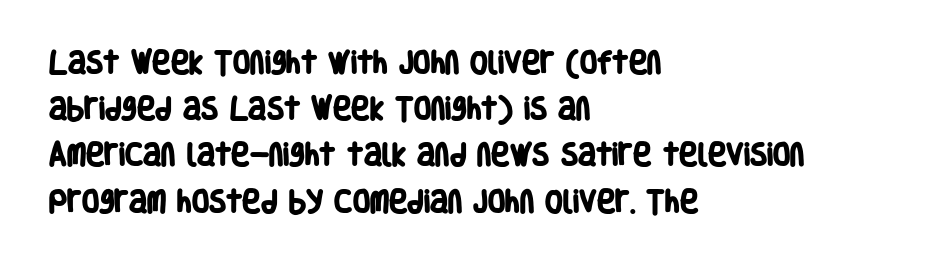
{"bold": "yes", "underline": "no", "align": "left", "line_spacing_ratio": 1.85, "letter_spacing": "normal", "letter_spacing_em": 0.0, "glyph_px": 25}
